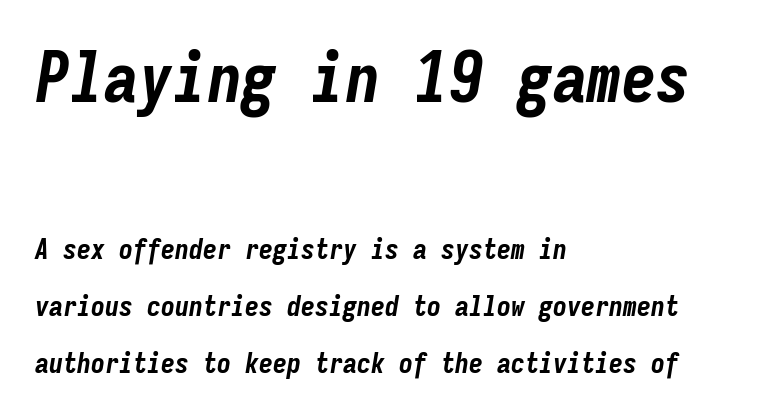
Is this a fixed-width face? Yes — each glyph sits in an identical cell. These words are printed bold, with thick strokes throughout. Line beginnings align vertically; line endings do not. Bigger letters appear in the top chunk; the bottom chunk is reduced. Tall strokes in this sample are angled rather than plumb.
